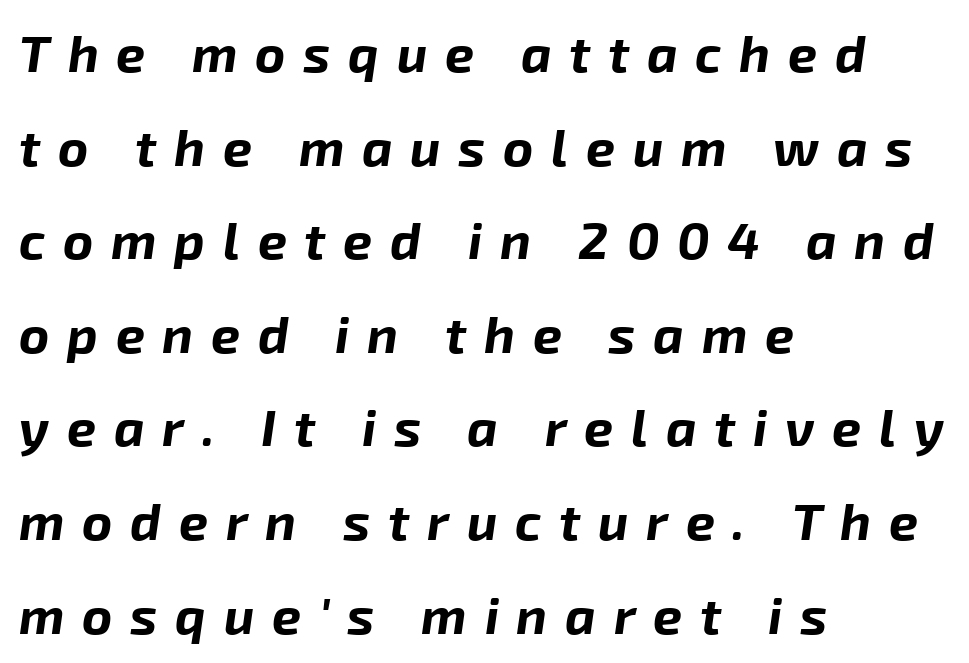
Q: Is the text bold? A: Yes.
Q: Is the text italic (slanted)? A: Yes, it leans right by about 8 degrees.
Q: Is the text underlined? A: No.
Q: How is the paragraph aligned? A: Left-aligned.
Q: Is the spacing between letters normal or unusually wide? A: Unusually wide.
Q: Width (condensed, normal, or wide)? A: Normal.
Q: Stroke contrast? A: Low.
Q: x-height? A: Medium.
Q: Monospaced? A: No.
